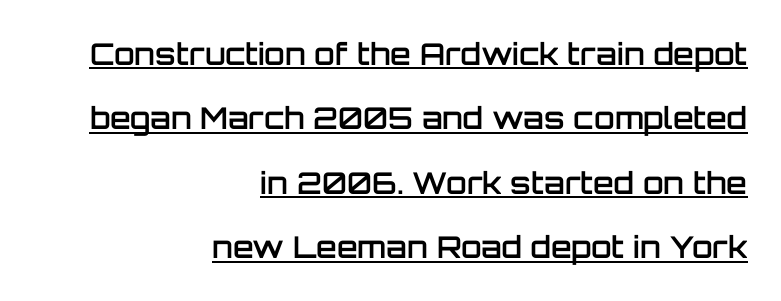
The image shows 30 px semibold sans-serif type, upright; set right-aligned, loose line spacing (2.15x), normal letter spacing, underlined; low stroke contrast and a large x-height.
